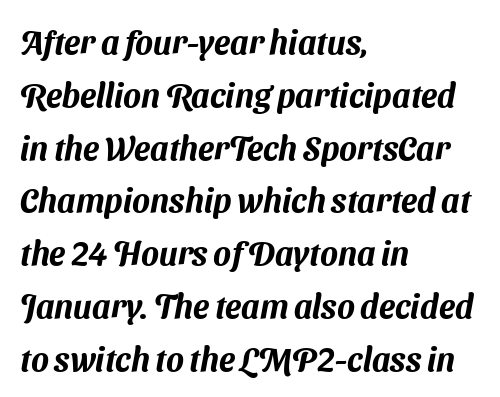
The image shows 33 px sans-serif type; set left-aligned, normal line spacing (1.6x), normal letter spacing, not underlined; medium stroke contrast and a medium x-height.
